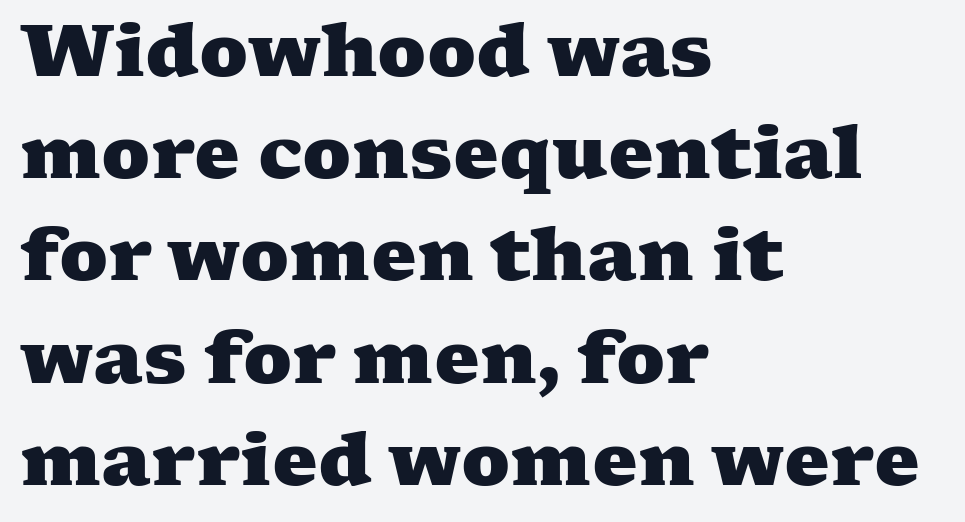
Spacing verdict: proportional, widths tailored to each character. Evenly set lines give the paragraph a standard silhouette. Unmarked baselines from the first word to the last. Nobody touched the tracking dial on this one. One-word summary of the alignment: left. Heavy, bold letterforms.
